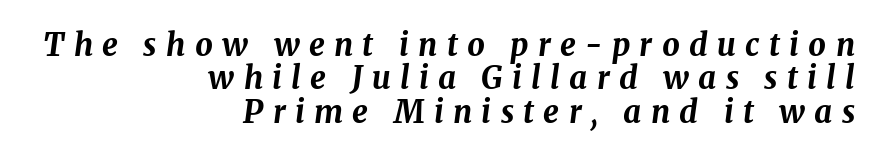
{"italic": "yes", "lean": "right", "slant_degrees": 8, "bold": "yes", "weight": "bold", "width": "normal", "stroke_contrast": "medium", "x_height": "medium", "monospaced": "no", "underline": "no", "align": "right", "line_spacing": "tight", "line_spacing_ratio": 1.08, "letter_spacing": "wide", "letter_spacing_em": 0.3, "glyph_px": 31}
